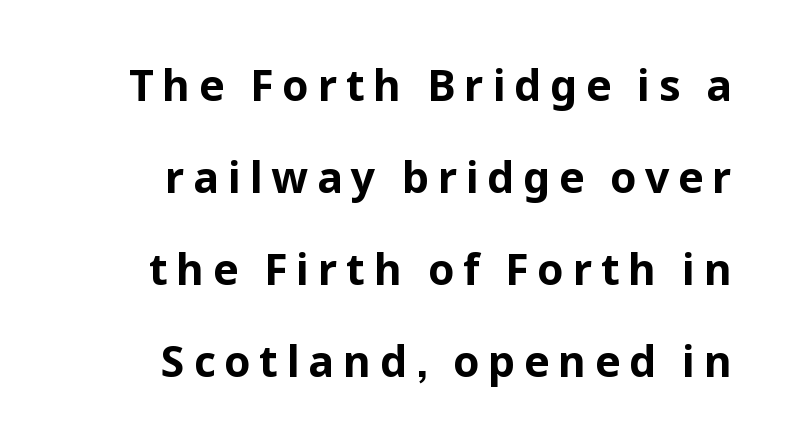
Q: Is the text bold? A: Yes.
Q: Is the text italic (slanted)? A: No, it is upright.
Q: Is the typeface a serif or a sans-serif typeface? A: Sans-serif.
Q: Is the text underlined? A: No.
Q: How is the paragraph aligned? A: Right-aligned.
Q: Is the spacing between letters normal or unusually wide? A: Unusually wide.
Q: Is the spacing between lines tight, normal or loose? A: Loose.
Q: Width (condensed, normal, or wide)? A: Normal.
Q: Stroke contrast? A: Low.
Q: x-height? A: Medium.
Q: Monospaced? A: No.
